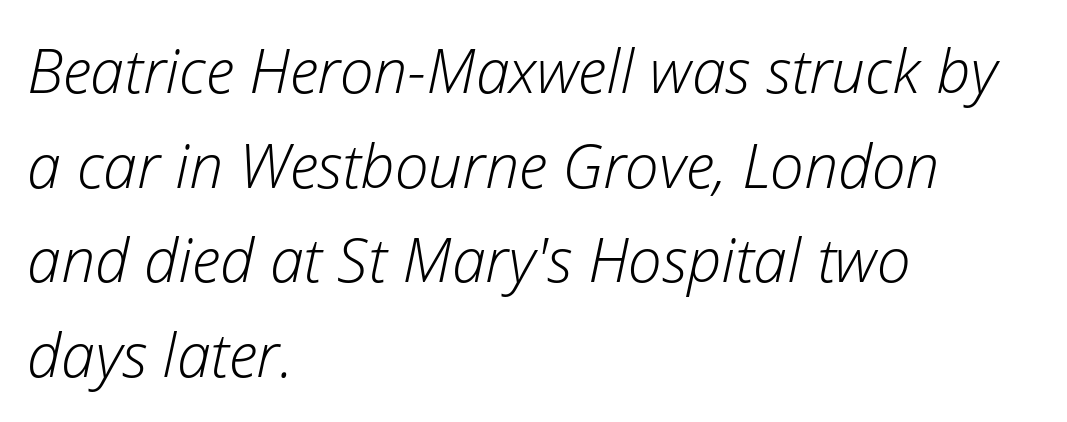
{"italic": "yes", "lean": "right", "slant_degrees": 12, "bold": "no", "weight": "light", "width": "normal", "stroke_contrast": "low", "x_height": "medium", "monospaced": "no", "underline": "no", "align": "left", "line_spacing": "normal", "line_spacing_ratio": 1.55, "letter_spacing": "normal", "letter_spacing_em": 0.0, "glyph_px": 61}
